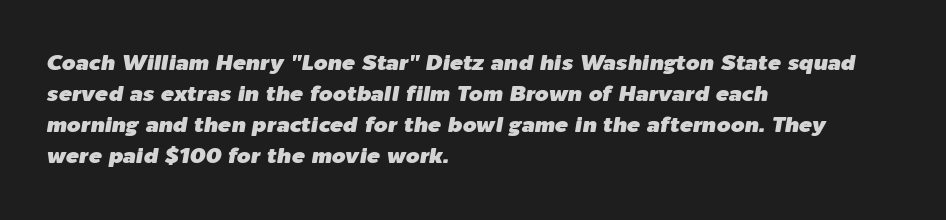
Q: Is the text italic (slanted)? A: Yes, it leans right by about 9 degrees.
Q: Is the text underlined? A: No.
Q: How is the paragraph aligned? A: Left-aligned.
Q: Is the spacing between letters normal or unusually wide? A: Normal.
Q: Is the spacing between lines tight, normal or loose? A: Normal.
